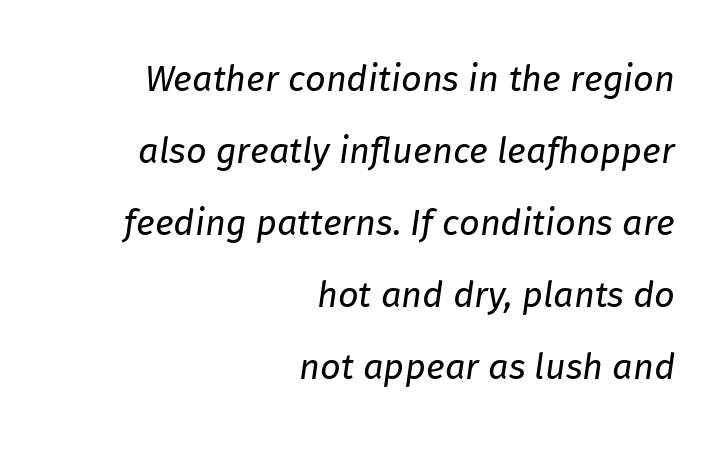
Q: Is the text bold? A: No.
Q: Is the text italic (slanted)? A: Yes, it leans right by about 8 degrees.
Q: Is the text underlined? A: No.
Q: How is the paragraph aligned? A: Right-aligned.
Q: Is the spacing between letters normal or unusually wide? A: Normal.
Q: Is the spacing between lines tight, normal or loose? A: Loose.
Q: Width (condensed, normal, or wide)? A: Normal.
Q: Stroke contrast? A: Low.
Q: x-height? A: Medium.
Q: Monospaced? A: No.
